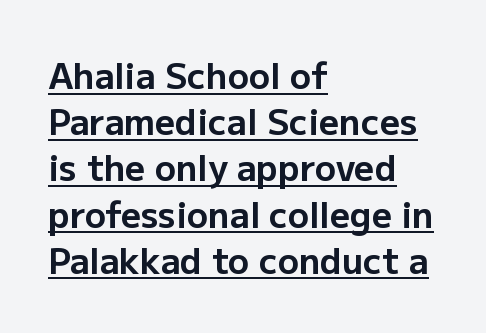
{"serif": "no", "italic": "no", "bold": "yes", "weight": "bold", "width": "normal", "stroke_contrast": "low", "x_height": "medium", "monospaced": "no", "underline": "yes", "align": "left", "line_spacing": "normal", "line_spacing_ratio": 1.32, "letter_spacing": "normal", "letter_spacing_em": 0.0, "glyph_px": 35}
